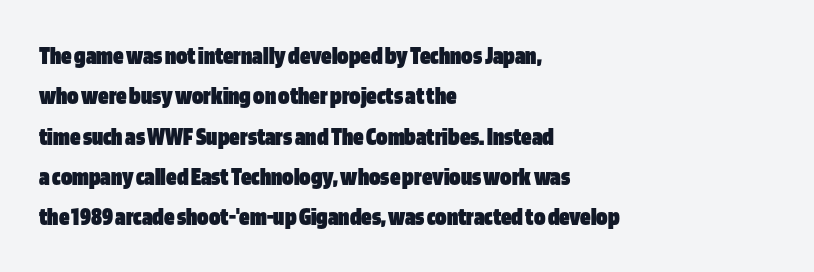
{"italic": "no", "bold": "yes", "underline": "no", "align": "left", "line_spacing": "normal", "line_spacing_ratio": 1.55, "letter_spacing": "normal", "letter_spacing_em": 0.0, "glyph_px": 26}
